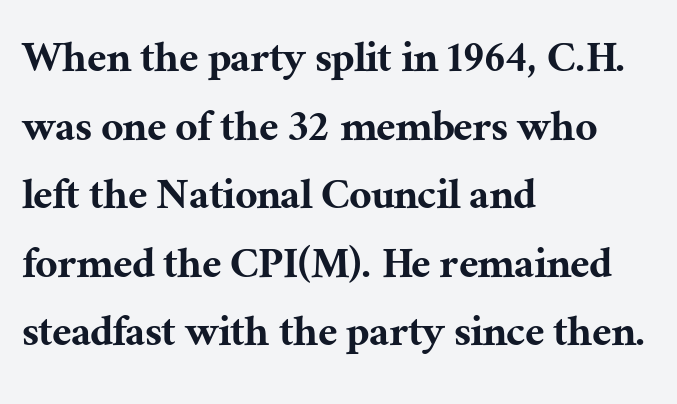
{"serif": "yes", "italic": "no", "width": "normal", "stroke_contrast": "medium", "x_height": "medium", "monospaced": "no", "underline": "no", "align": "left", "line_spacing": "normal", "line_spacing_ratio": 1.4, "letter_spacing": "normal", "letter_spacing_em": 0.0, "glyph_px": 49}
